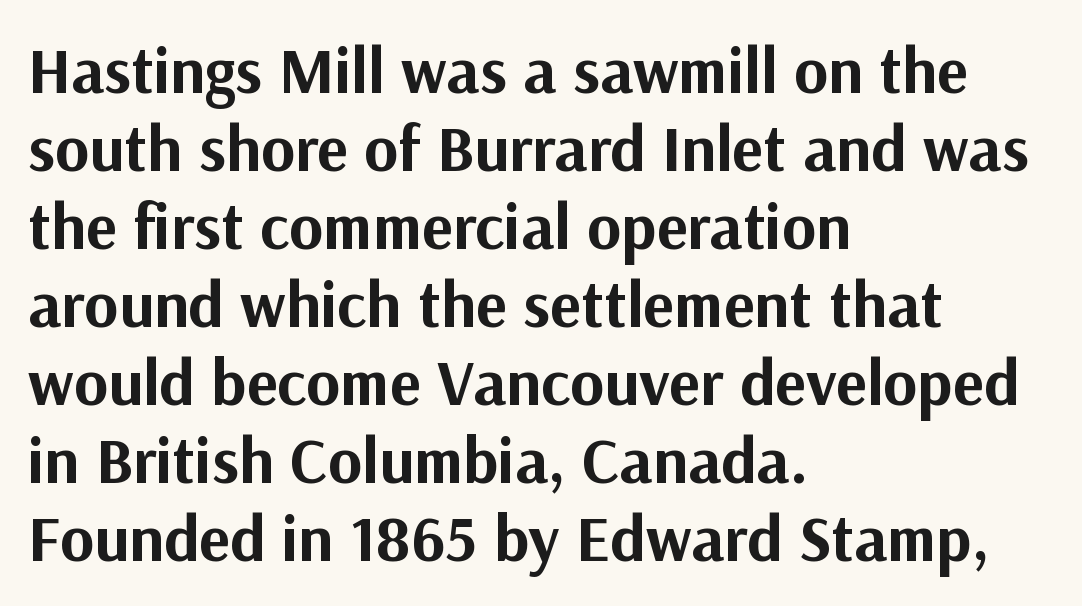
{"serif": "no", "italic": "no", "bold": "yes", "weight": "bold", "width": "normal", "stroke_contrast": "medium", "x_height": "medium", "monospaced": "no", "underline": "no", "align": "left", "line_spacing_ratio": 1.2, "letter_spacing": "normal", "letter_spacing_em": 0.0, "glyph_px": 65}
